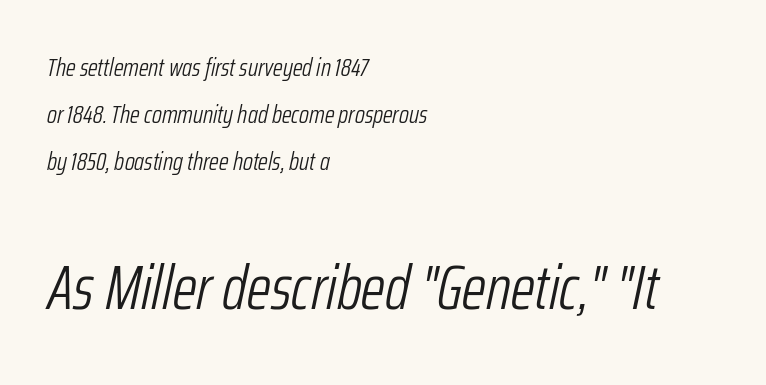
Q: Is the text bold? A: No.
Q: Is the text italic (slanted)? A: Yes, it leans right by about 12 degrees.
Q: Is the text underlined? A: No.
Q: How is the paragraph aligned? A: Left-aligned.
Q: Is the spacing between letters normal or unusually wide? A: Normal.
Q: Which block of text is set in a larger size, the first (top) or the second (bottom)? A: The second (bottom) one.
Q: Width (condensed, normal, or wide)? A: Condensed.
Q: Stroke contrast? A: Low.
Q: x-height? A: Medium.
Q: Monospaced? A: No.
